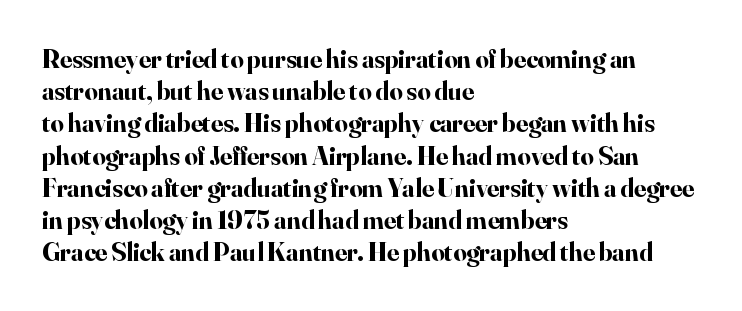
{"italic": "no", "bold": "yes", "underline": "no", "align": "left", "line_spacing_ratio": 1.24, "letter_spacing": "normal", "letter_spacing_em": 0.0, "glyph_px": 26}
